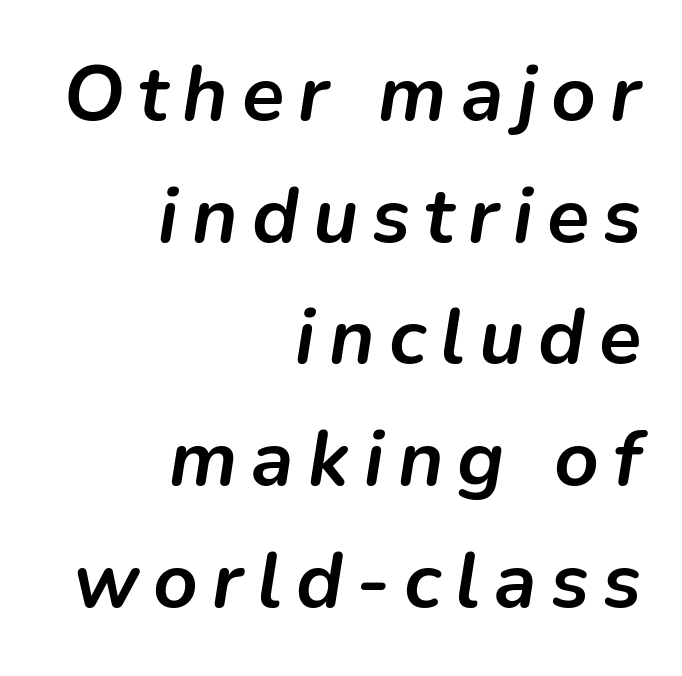
Q: Is the text bold? A: Yes.
Q: Is the text italic (slanted)? A: Yes, it leans right by about 9 degrees.
Q: Is the text underlined? A: No.
Q: How is the paragraph aligned? A: Right-aligned.
Q: Is the spacing between lines tight, normal or loose? A: Normal.
Q: Width (condensed, normal, or wide)? A: Normal.
Q: Stroke contrast? A: Low.
Q: x-height? A: Medium.
Q: Monospaced? A: No.
